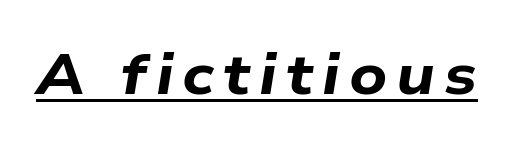
{"italic": "yes", "lean": "right", "slant_degrees": 9, "bold": "yes", "weight": "bold", "width": "wide", "stroke_contrast": "low", "x_height": "medium", "monospaced": "no", "underline": "yes", "glyph_px": 57}
